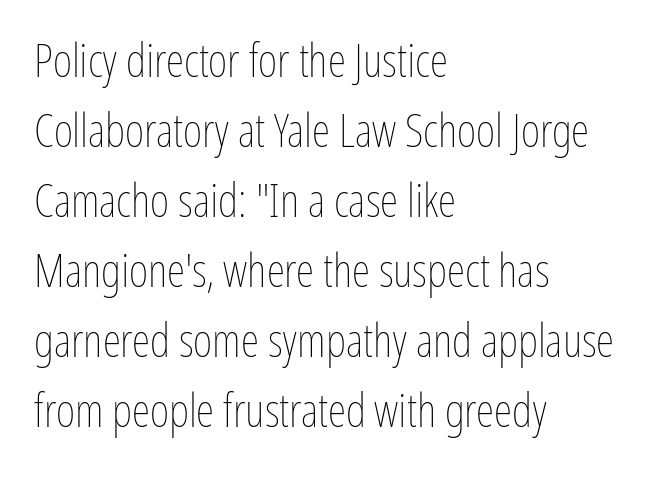
The image shows 47 px thin, condensed type, upright; set left-aligned, normal line spacing (1.49x), normal letter spacing, not underlined; low stroke contrast and a medium x-height.
